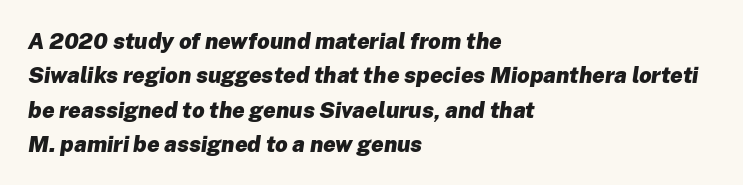
The image shows 22 px bold type, italic (leaning right); set left-aligned, normal line spacing (1.56x), normal letter spacing, not underlined.
